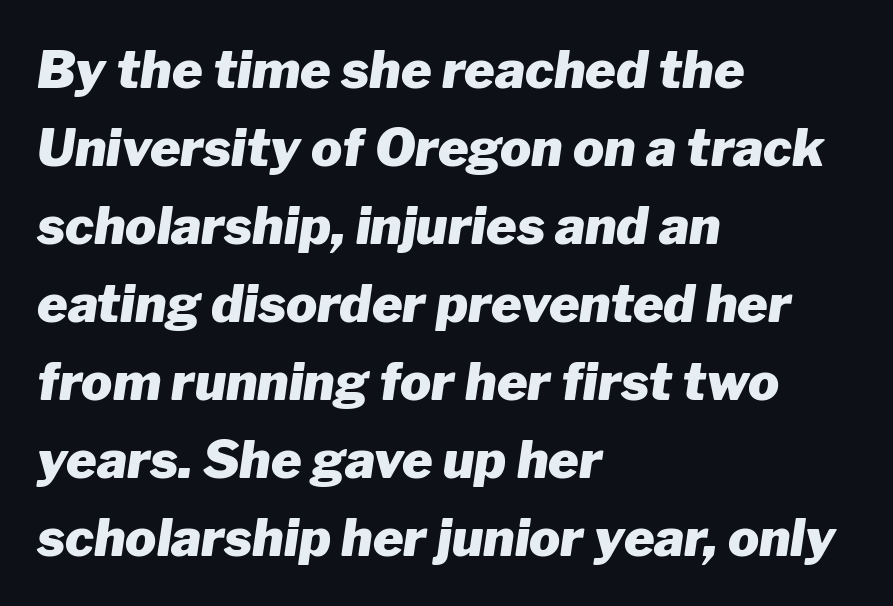
The image shows 52 px heavy type, italic (leaning right); set left-aligned, normal line spacing (1.5x), normal letter spacing, not underlined; low stroke contrast and a medium x-height.
